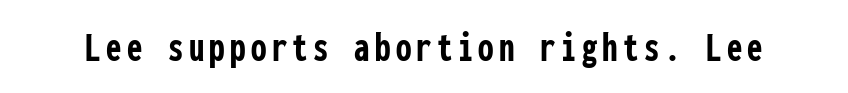
Q: Is the text bold? A: Yes.
Q: Is the text italic (slanted)? A: No, it is upright.
Q: Is the typeface a serif or a sans-serif typeface? A: Sans-serif.
Q: Is the text underlined? A: No.
Q: Width (condensed, normal, or wide)? A: Condensed.
Q: Stroke contrast? A: Low.
Q: x-height? A: Medium.
Q: Monospaced? A: Yes.
